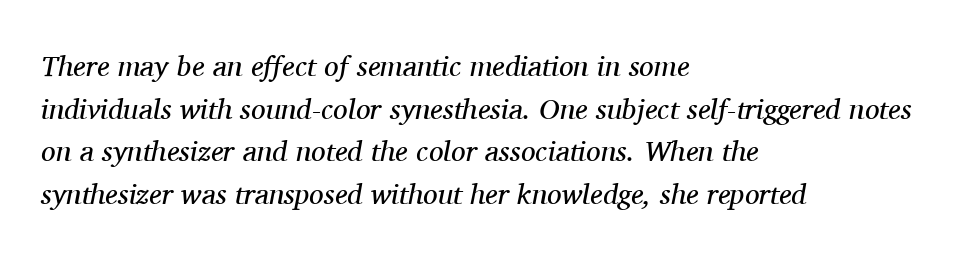
Q: Is the text bold? A: No.
Q: Is the text italic (slanted)? A: Yes, it leans right by about 11 degrees.
Q: Is the typeface a serif or a sans-serif typeface? A: Serif.
Q: Is the text underlined? A: No.
Q: How is the paragraph aligned? A: Left-aligned.
Q: Is the spacing between letters normal or unusually wide? A: Normal.
Q: Is the spacing between lines tight, normal or loose? A: Normal.
Q: Width (condensed, normal, or wide)? A: Normal.
Q: Stroke contrast? A: Medium.
Q: x-height? A: Medium.
Q: Monospaced? A: No.
